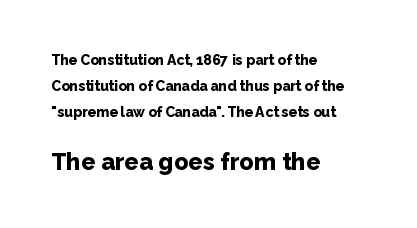
{"italic": "no", "bold": "yes", "underline": "no", "align": "left", "line_spacing_ratio": 1.84, "letter_spacing": "normal", "letter_spacing_em": 0.0, "larger_block": "second", "size_ratio": 1.71, "glyph_px": 24}
